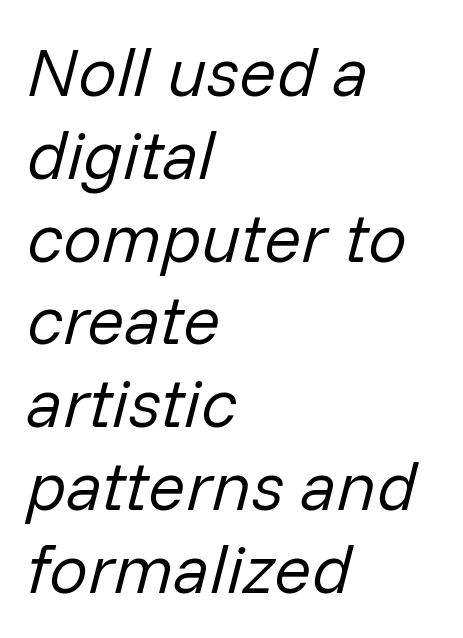
{"italic": "yes", "lean": "right", "slant_degrees": 14, "bold": "no", "weight": "regular", "width": "normal", "stroke_contrast": "low", "x_height": "medium", "monospaced": "no", "underline": "no", "align": "left", "line_spacing_ratio": 1.2, "letter_spacing": "normal", "letter_spacing_em": 0.0, "glyph_px": 69}
